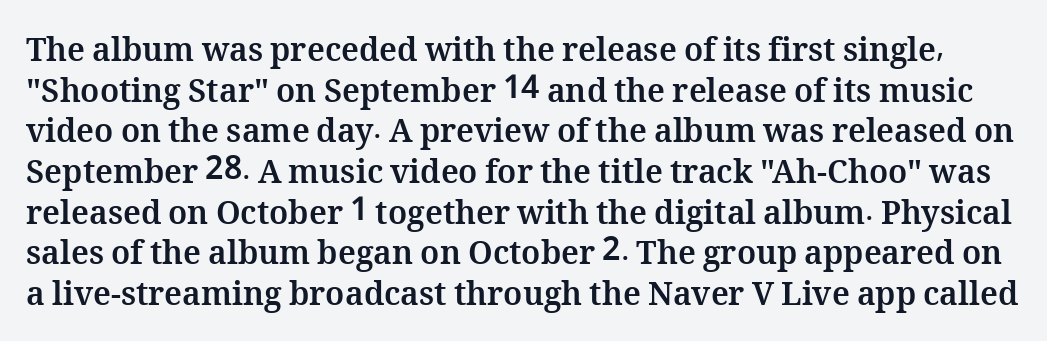
{"italic": "no", "bold": "yes", "weight": "bold", "width": "normal", "stroke_contrast": "medium", "x_height": "medium", "monospaced": "no", "underline": "no", "line_spacing": "normal", "line_spacing_ratio": 1.27, "letter_spacing": "normal", "letter_spacing_em": 0.0, "glyph_px": 32}
